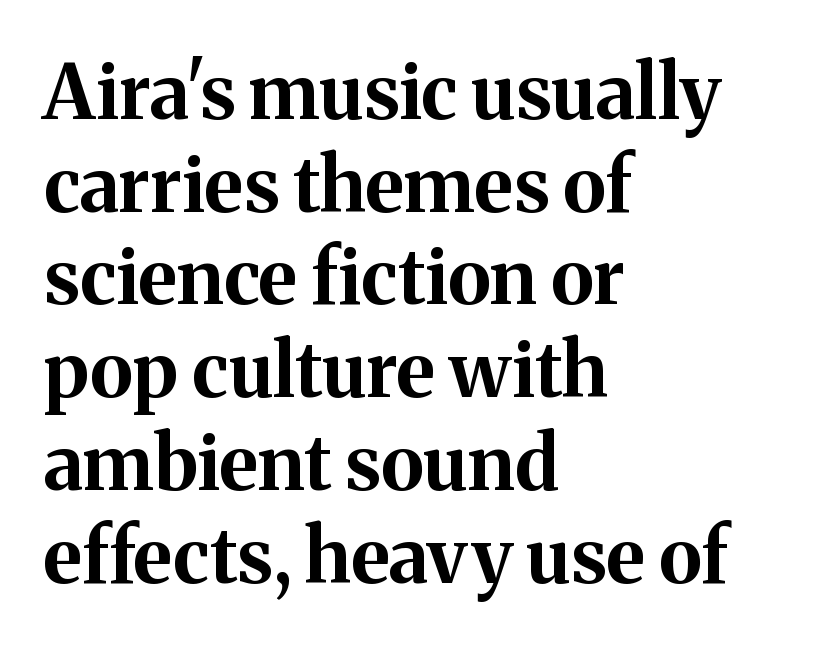
{"serif": "yes", "italic": "no", "bold": "yes", "weight": "bold", "width": "normal", "stroke_contrast": "medium", "x_height": "medium", "monospaced": "no", "underline": "no", "align": "left", "line_spacing_ratio": 1.22, "letter_spacing": "normal", "letter_spacing_em": 0.0, "glyph_px": 76}
